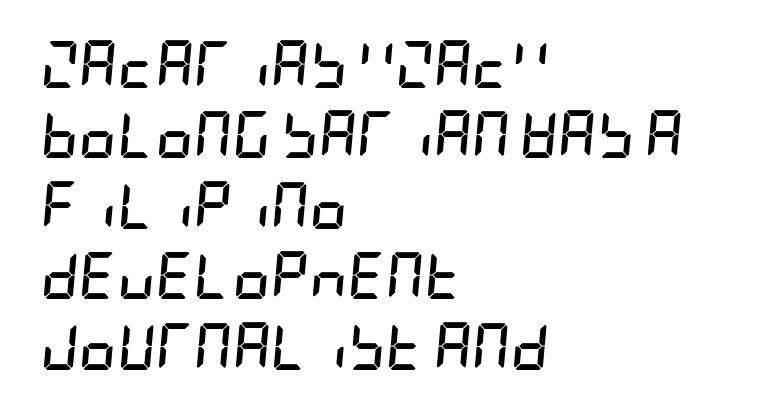
{"italic": "yes", "lean": "right", "slant_degrees": 5, "bold": "yes", "weight": "semibold", "width": "condensed", "stroke_contrast": "low", "x_height": "large", "underline": "no", "align": "left", "line_spacing": "normal", "line_spacing_ratio": 1.5, "letter_spacing": "normal", "letter_spacing_em": 0.0, "glyph_px": 47}
